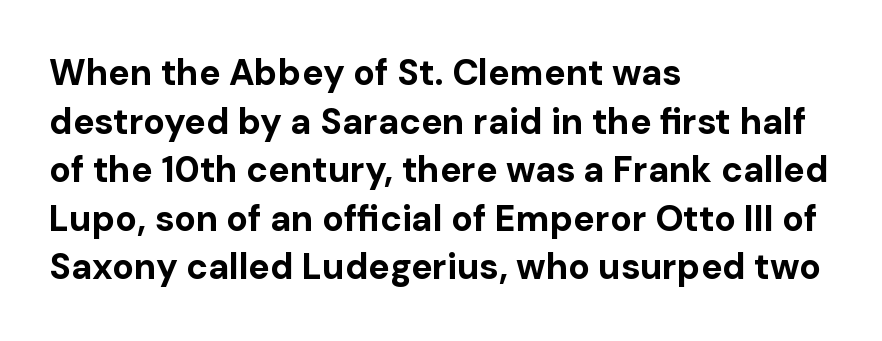
The image shows 36 px bold sans-serif type, upright; set left-aligned, normal line spacing (1.35x), normal letter spacing, not underlined; low stroke contrast and a medium x-height.
